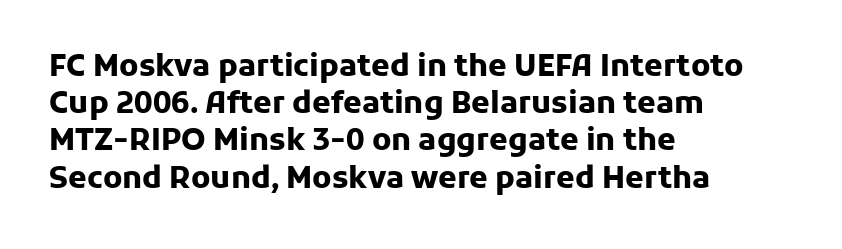
Q: Is the text bold? A: Yes.
Q: Is the text italic (slanted)? A: No, it is upright.
Q: Is the typeface a serif or a sans-serif typeface? A: Sans-serif.
Q: Is the text underlined? A: No.
Q: How is the paragraph aligned? A: Left-aligned.
Q: Is the spacing between letters normal or unusually wide? A: Normal.
Q: Width (condensed, normal, or wide)? A: Normal.
Q: Stroke contrast? A: Low.
Q: x-height? A: Medium.
Q: Monospaced? A: No.
